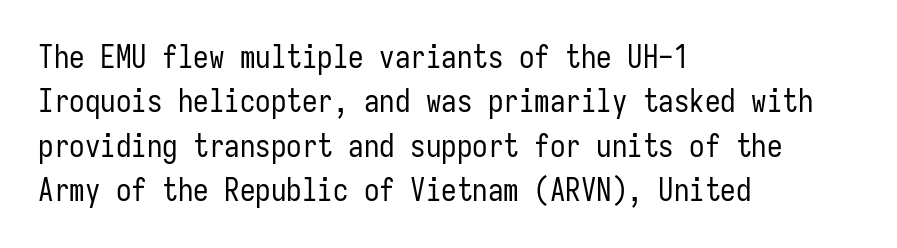
The image shows 31 px regular-weight, condensed sans-serif type, upright, monospaced; set left-aligned, normal line spacing (1.43x), normal letter spacing, not underlined; low stroke contrast and a medium x-height.
